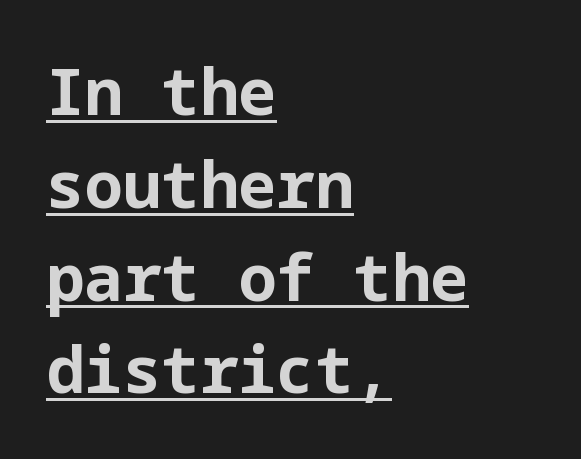
{"serif": "no", "italic": "no", "bold": "yes", "weight": "bold", "width": "normal", "stroke_contrast": "low", "x_height": "medium", "underline": "yes", "align": "left", "line_spacing": "normal", "line_spacing_ratio": 1.45, "letter_spacing": "normal", "letter_spacing_em": 0.0, "glyph_px": 64}
